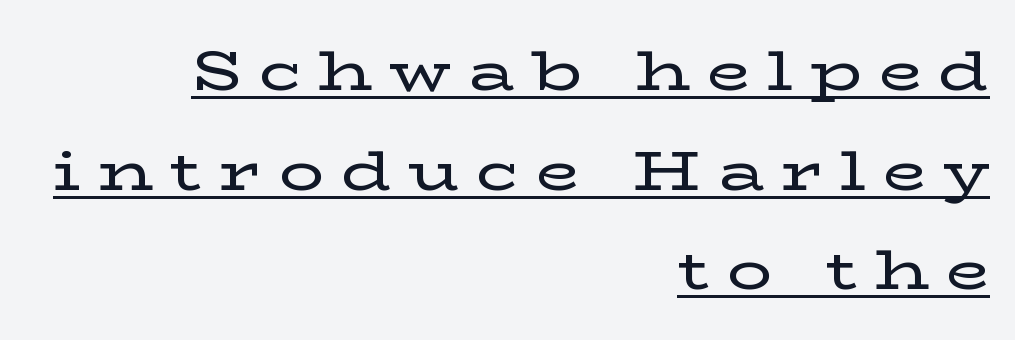
Q: Is the text italic (slanted)? A: No, it is upright.
Q: Is the typeface a serif or a sans-serif typeface? A: Serif.
Q: Is the text underlined? A: Yes.
Q: How is the paragraph aligned? A: Right-aligned.
Q: Is the spacing between letters normal or unusually wide? A: Unusually wide.
Q: Width (condensed, normal, or wide)? A: Wide.
Q: Stroke contrast? A: Low.
Q: x-height? A: Medium.
Q: Monospaced? A: No.
